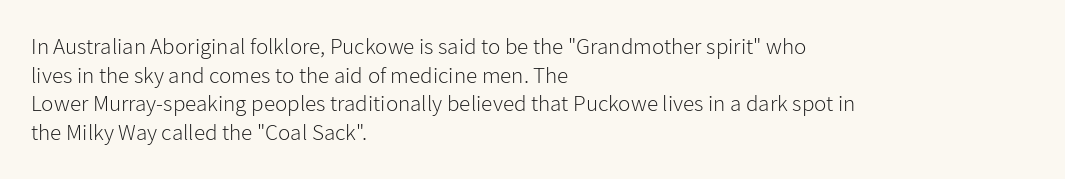
The lines sit at an ordinary, default distance from one another. The text block is weighted toward the left margin, trailing off unevenly rightward. Tracking value appears to be zero — textbook default spacing. Has an underline been added? It has not. Stroke mass is kept to a normal reading level or below.
